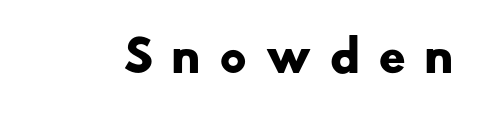
The foot of each line stays bare and open. Notice how thick the strokes are: this is what a full bold looks like. The tracking jumps out immediately: characters are airy and widely separated. The designer went with a sans here, leaving each stem footless.
